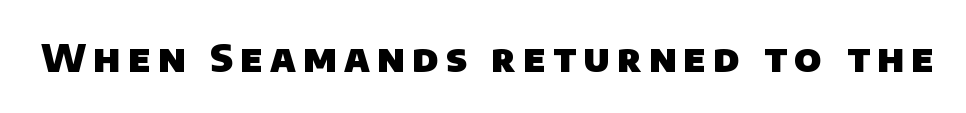
In terms of letterform style, serifs are entirely absent. The characters look thick and weighty, a clear bold. Is this a fixed-width face? No — the glyphs have proportional, varying widths. Anything drawn beneath the words? Only blank space.
